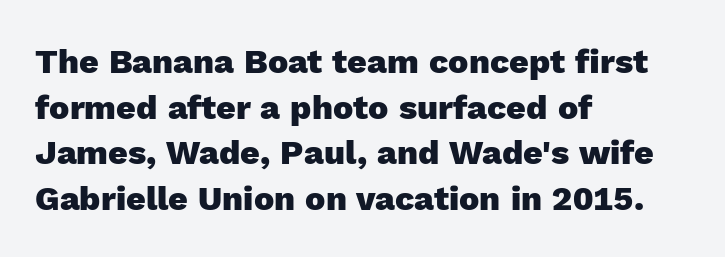
{"serif": "no", "italic": "no", "bold": "yes", "weight": "heavy", "width": "normal", "x_height": "medium", "monospaced": "no", "underline": "no", "align": "left", "line_spacing": "normal", "line_spacing_ratio": 1.34, "letter_spacing": "normal", "letter_spacing_em": 0.0, "glyph_px": 34}
